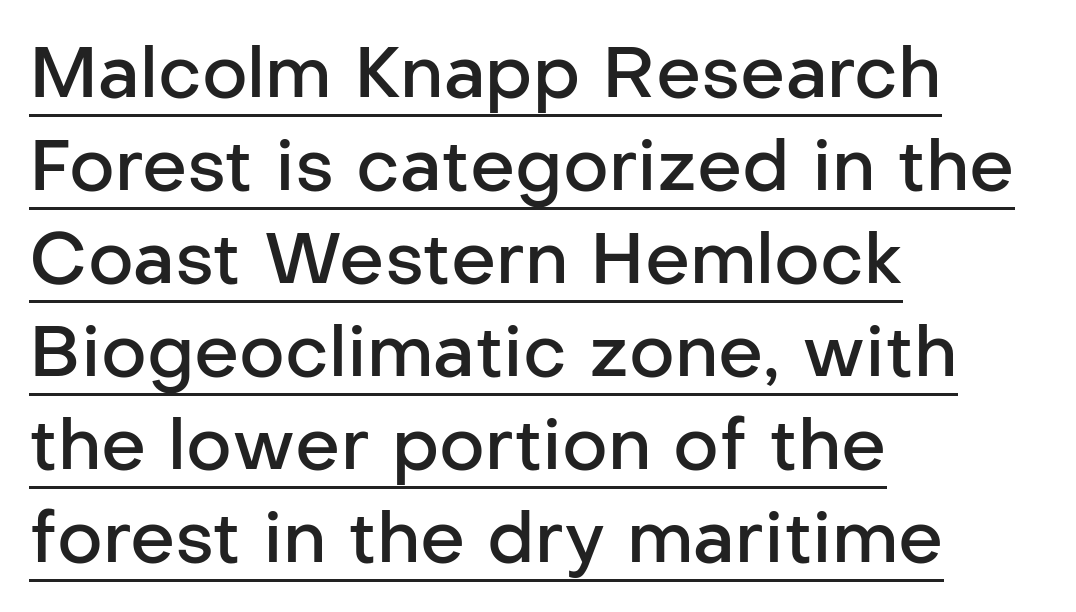
{"serif": "no", "italic": "no", "bold": "semi", "weight": "semibold", "width": "normal", "stroke_contrast": "low", "x_height": "medium", "monospaced": "no", "underline": "yes", "align": "left", "line_spacing": "normal", "line_spacing_ratio": 1.31, "letter_spacing": "normal", "letter_spacing_em": 0.0, "glyph_px": 71}
